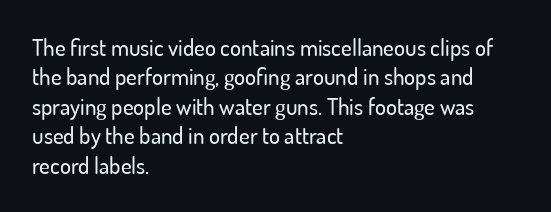
One-word summary of the alignment: left. Posture: vertical. The tracking reads as untouched default to a designer's eye. Each row of text sits above clean, open space. Does the leading feel generous? No, just average.
